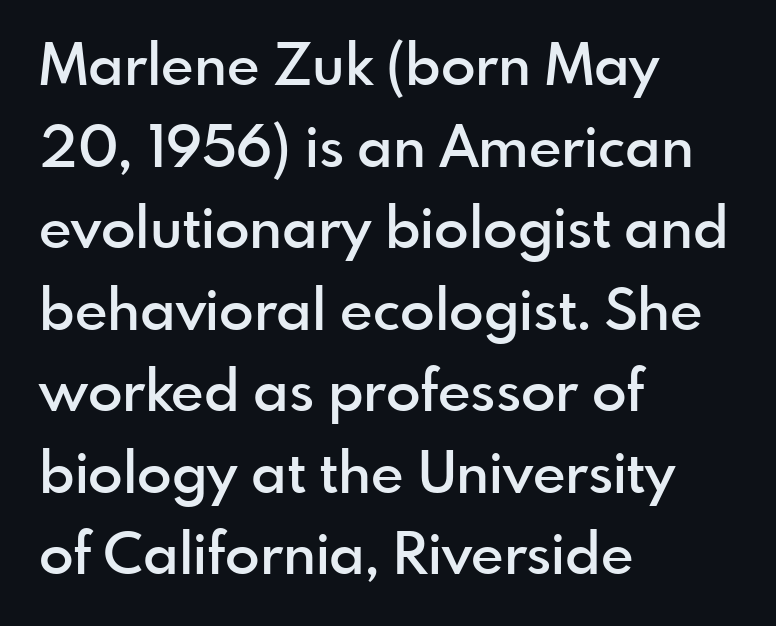
The image shows 57 px semibold sans-serif type, upright; set left-aligned, normal line spacing (1.43x), normal letter spacing, not underlined; a small x-height.
